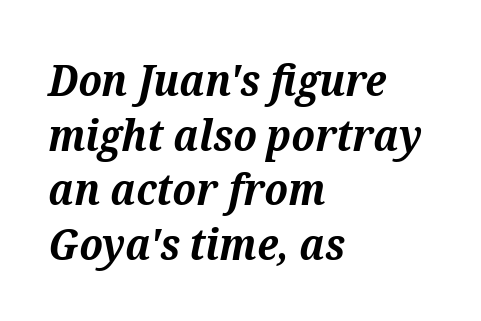
{"serif": "yes", "italic": "yes", "lean": "right", "slant_degrees": 12, "bold": "yes", "weight": "bold", "width": "normal", "stroke_contrast": "medium", "x_height": "medium", "monospaced": "no", "underline": "no", "align": "left", "line_spacing_ratio": 1.24, "letter_spacing": "normal", "letter_spacing_em": 0.0, "glyph_px": 44}
